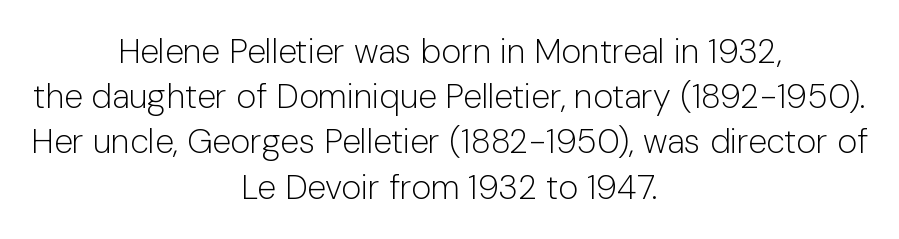
The image shows 34 px light sans-serif type, upright; set centered, normal line spacing (1.33x), normal letter spacing, not underlined; low stroke contrast and a medium x-height.
